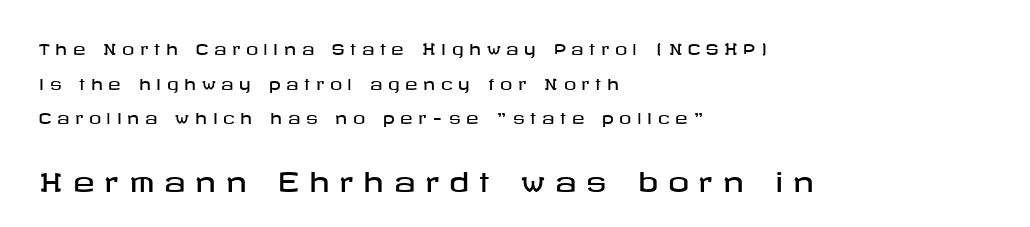
Q: Is the text italic (slanted)? A: No, it is upright.
Q: Is the text underlined? A: No.
Q: How is the paragraph aligned? A: Left-aligned.
Q: Is the spacing between letters normal or unusually wide? A: Unusually wide.
Q: Is the spacing between lines tight, normal or loose? A: Loose.
Q: Which block of text is set in a larger size, the first (top) or the second (bottom)? A: The second (bottom) one.
